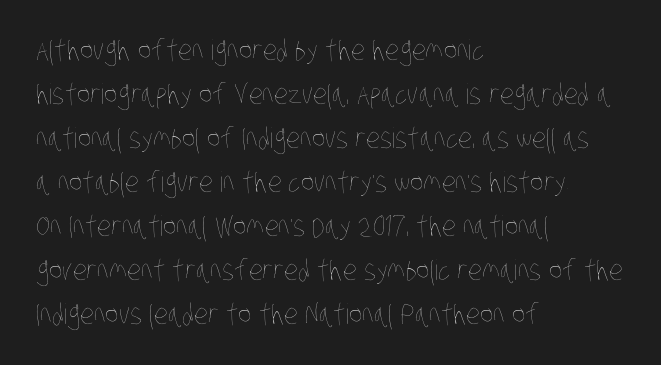
{"bold": "no", "weight": "thin", "width": "condensed", "stroke_contrast": "low", "x_height": "large", "monospaced": "no", "underline": "no", "align": "left", "line_spacing": "normal", "line_spacing_ratio": 1.57, "letter_spacing": "normal", "letter_spacing_em": 0.0, "glyph_px": 28}
